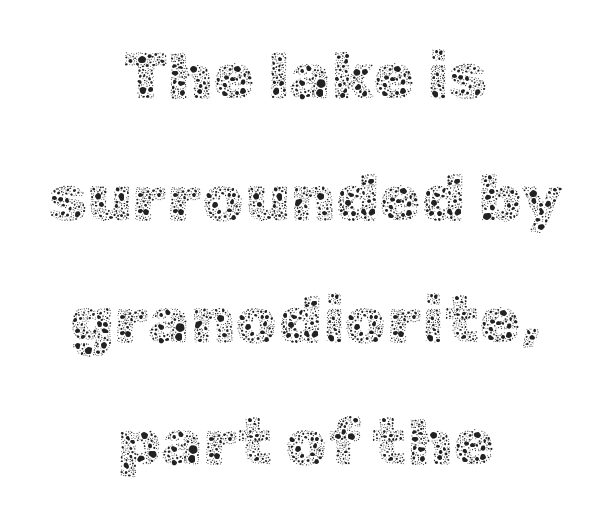
The image shows 67 px thin type, upright; set centered, line spacing 1.82x, normal letter spacing, not underlined; a medium x-height.
